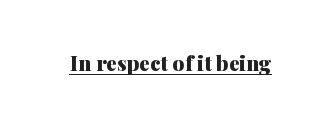
The image shows 21 px bold type, upright; set normal letter spacing, underlined.
